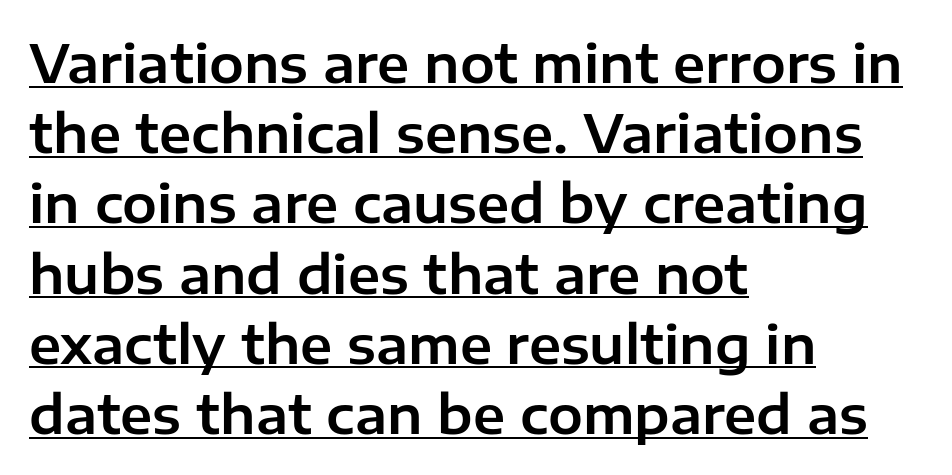
The image shows 52 px sans-serif type, upright; set left-aligned, normal line spacing (1.35x), normal letter spacing, underlined; low stroke contrast and a medium x-height.
